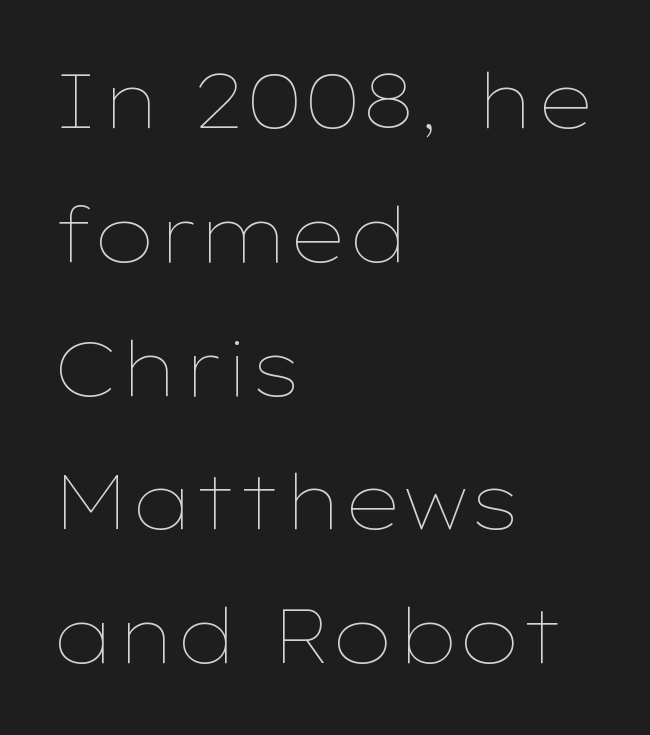
Visually the block forms a straight wall on the left and a jagged coastline on the right. How are the letters spaced? Ordinarily, with no added tracking. Tall strokes in this sample are plumb rather than angled. The string is rendered with underlining switched off.
